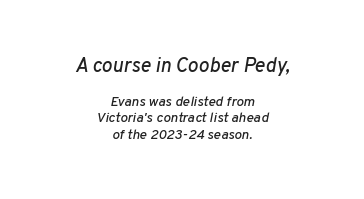
Q: Is the text italic (slanted)? A: Yes, it leans right by about 10 degrees.
Q: Is the text underlined? A: No.
Q: How is the paragraph aligned? A: Centered.
Q: Is the spacing between letters normal or unusually wide? A: Normal.
Q: Which block of text is set in a larger size, the first (top) or the second (bottom)? A: The first (top) one.
